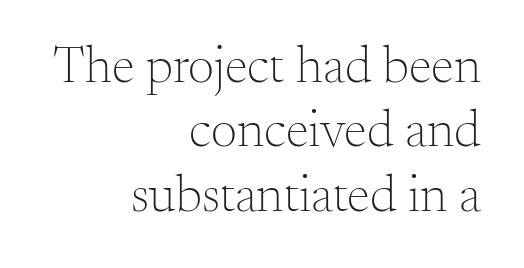
{"serif": "yes", "italic": "no", "bold": "no", "weight": "light", "width": "normal", "stroke_contrast": "medium", "x_height": "small", "monospaced": "no", "underline": "no", "align": "right", "line_spacing_ratio": 1.24, "letter_spacing": "normal", "letter_spacing_em": 0.0, "glyph_px": 52}
